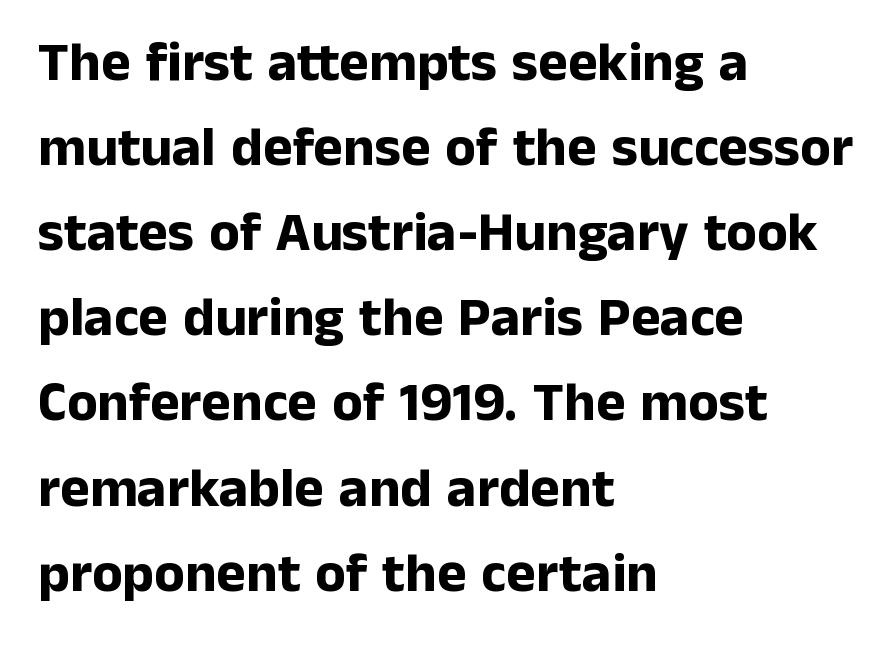
The strip under each line holds only bare page. Default kerning and tracking; the words read as compact shapes. Upright lettering throughout. I'd call this a sans setting — the letters go barefoot. The passage shown is emphatically bold.
